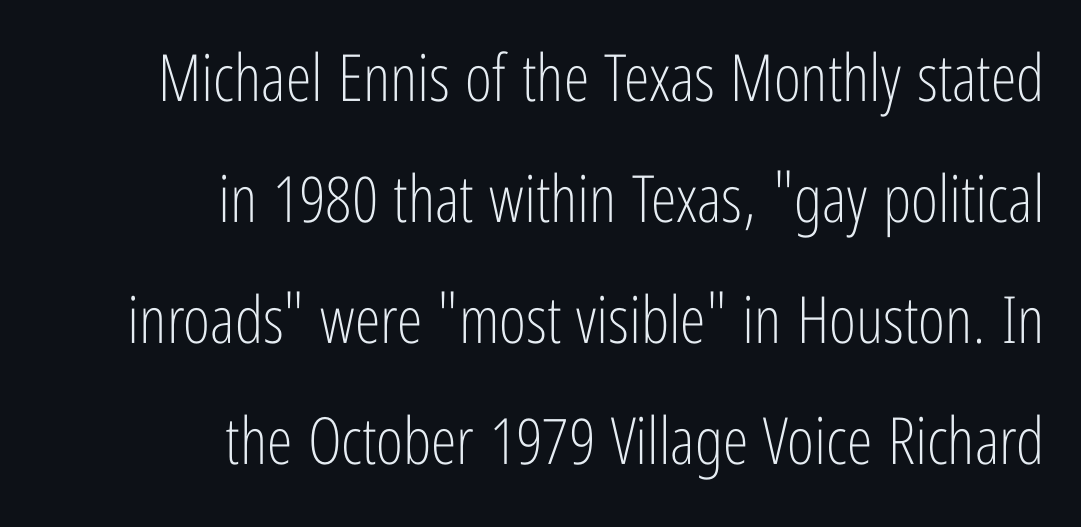
The image shows 65 px light, condensed sans-serif type, upright; set right-aligned, line spacing 1.86x, normal letter spacing, not underlined; low stroke contrast and a medium x-height.
